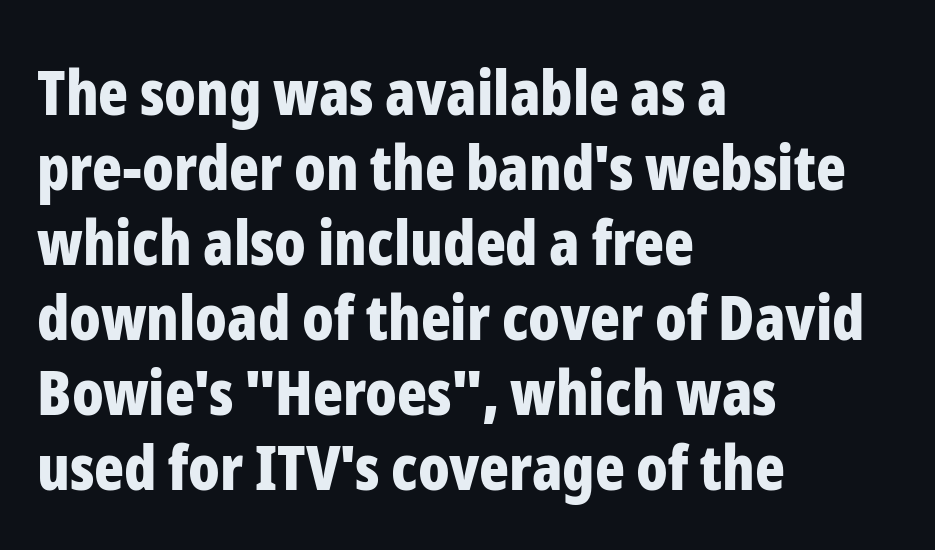
Q: Is the text bold? A: Yes.
Q: Is the text italic (slanted)? A: No, it is upright.
Q: Is the typeface a serif or a sans-serif typeface? A: Sans-serif.
Q: Is the text underlined? A: No.
Q: How is the paragraph aligned? A: Left-aligned.
Q: Is the spacing between letters normal or unusually wide? A: Normal.
Q: Width (condensed, normal, or wide)? A: Condensed.
Q: Stroke contrast? A: Low.
Q: x-height? A: Medium.
Q: Monospaced? A: No.
